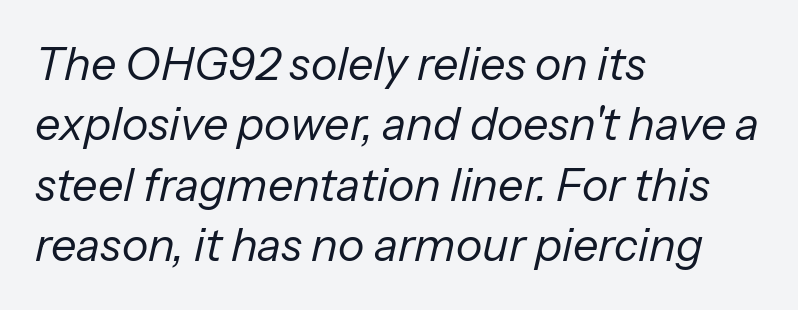
Q: Is the text bold? A: No.
Q: Is the text italic (slanted)? A: Yes, it leans right by about 13 degrees.
Q: Is the text underlined? A: No.
Q: How is the paragraph aligned? A: Left-aligned.
Q: Is the spacing between letters normal or unusually wide? A: Normal.
Q: Is the spacing between lines tight, normal or loose? A: Normal.
Q: Width (condensed, normal, or wide)? A: Normal.
Q: Stroke contrast? A: Low.
Q: x-height? A: Medium.
Q: Monospaced? A: No.
